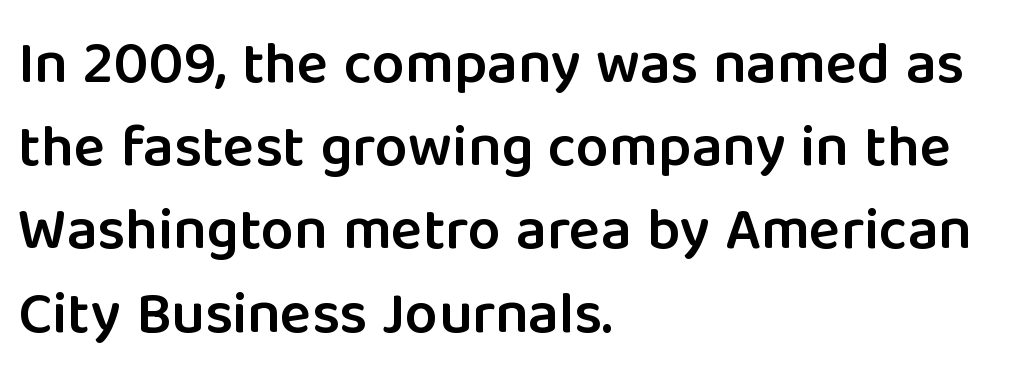
The image shows 59 px semibold sans-serif type, upright; set left-aligned, normal line spacing (1.41x), normal letter spacing, not underlined; low stroke contrast and a medium x-height.
